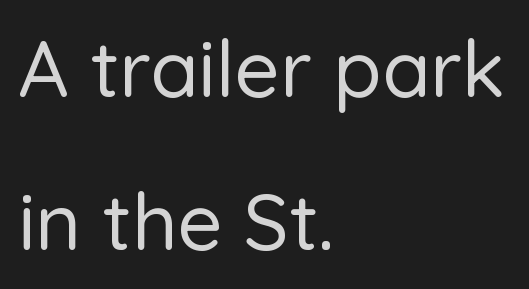
{"serif": "no", "italic": "no", "width": "normal", "stroke_contrast": "low", "x_height": "medium", "monospaced": "no", "underline": "no", "align": "left", "line_spacing": "loose", "line_spacing_ratio": 1.94, "letter_spacing": "normal", "letter_spacing_em": 0.0, "glyph_px": 79}
